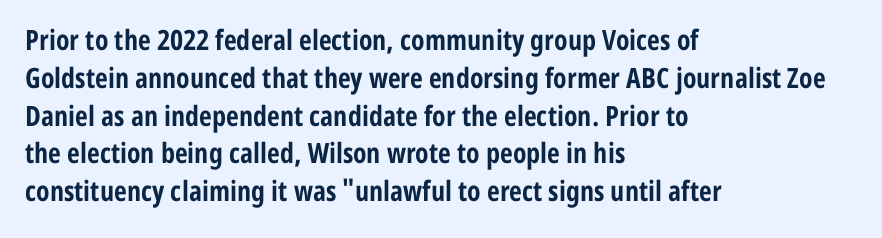
The image shows 28 px bold, condensed sans-serif type, upright; set left-aligned, normal line spacing (1.35x), normal letter spacing, not underlined; low stroke contrast and a medium x-height.
